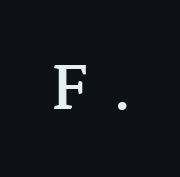
Q: Is the text bold? A: Semi-bold.
Q: Is the text italic (slanted)? A: No, it is upright.
Q: Is the typeface a serif or a sans-serif typeface? A: Serif.
Q: Is the text underlined? A: No.
Q: Is the spacing between letters normal or unusually wide? A: Unusually wide.
Q: Width (condensed, normal, or wide)? A: Wide.
Q: Stroke contrast? A: Medium.
Q: x-height? A: Medium.
Q: Monospaced? A: No.
